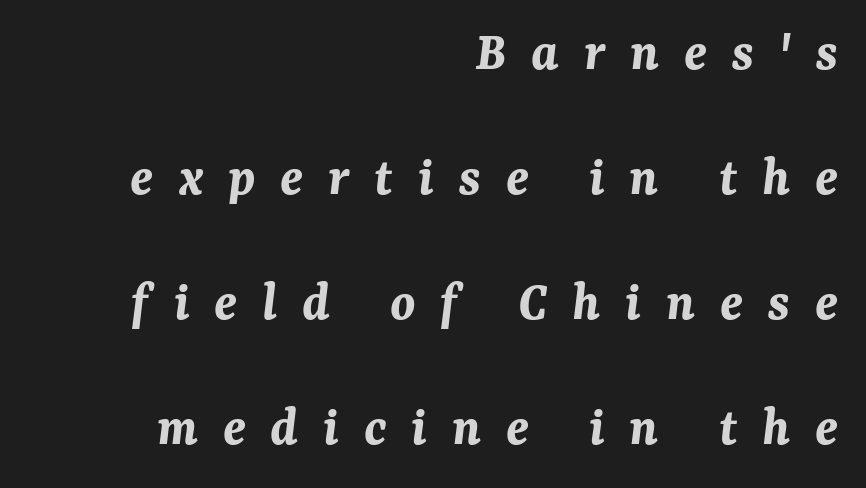
{"italic": "yes", "lean": "right", "slant_degrees": 7, "bold": "yes", "weight": "bold", "width": "normal", "stroke_contrast": "medium", "x_height": "medium", "monospaced": "no", "underline": "no", "align": "right", "line_spacing": "loose", "line_spacing_ratio": 2.23, "letter_spacing": "wide", "letter_spacing_em": 0.44, "glyph_px": 56}
